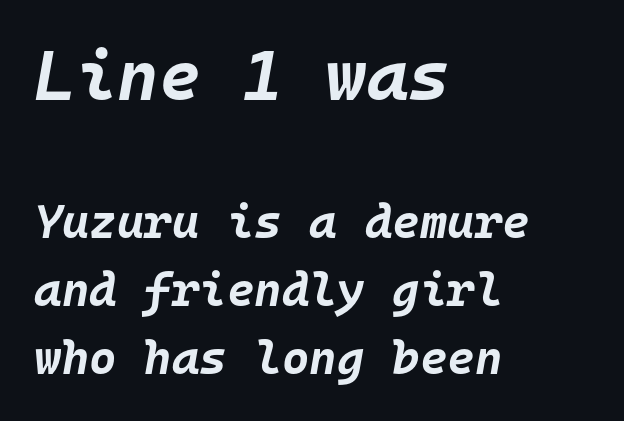
The typesetting leans heavy: a genuine bold. There's an unmistakable incline to the writing here. The ragged edge is on the right, which tells us the setting is flush left. Leading: standard. You could count columns in this text — the font is strictly monospaced.
